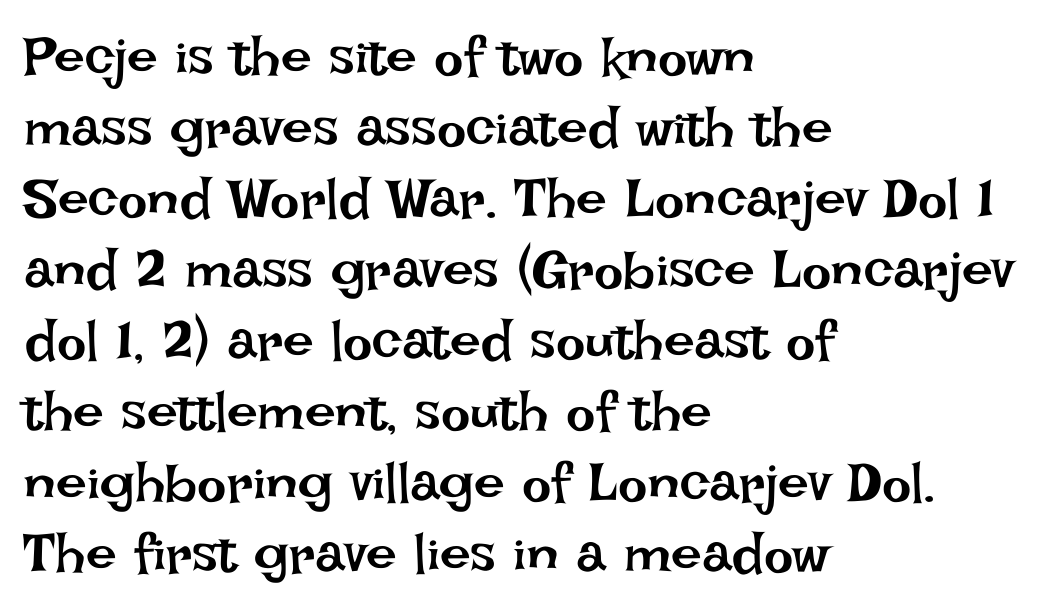
{"italic": "no", "bold": "no", "weight": "regular", "width": "normal", "stroke_contrast": "low", "x_height": "large", "monospaced": "no", "underline": "no", "align": "left", "line_spacing": "normal", "line_spacing_ratio": 1.29, "letter_spacing": "normal", "letter_spacing_em": 0.0, "glyph_px": 55}
